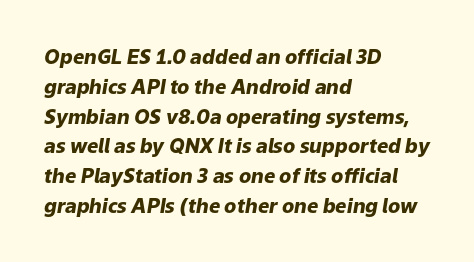
Q: Is the text bold? A: Yes.
Q: Is the text italic (slanted)? A: Yes, it leans right by about 9 degrees.
Q: Is the text underlined? A: No.
Q: How is the paragraph aligned? A: Left-aligned.
Q: Is the spacing between letters normal or unusually wide? A: Normal.
Q: Is the spacing between lines tight, normal or loose? A: Normal.
